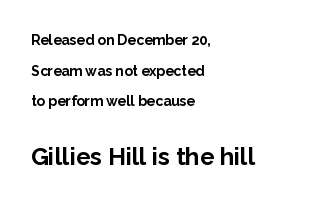
Q: Is the text bold? A: Yes.
Q: Is the text italic (slanted)? A: No, it is upright.
Q: Is the text underlined? A: No.
Q: How is the paragraph aligned? A: Left-aligned.
Q: Is the spacing between letters normal or unusually wide? A: Normal.
Q: Is the spacing between lines tight, normal or loose? A: Loose.
Q: Which block of text is set in a larger size, the first (top) or the second (bottom)? A: The second (bottom) one.
